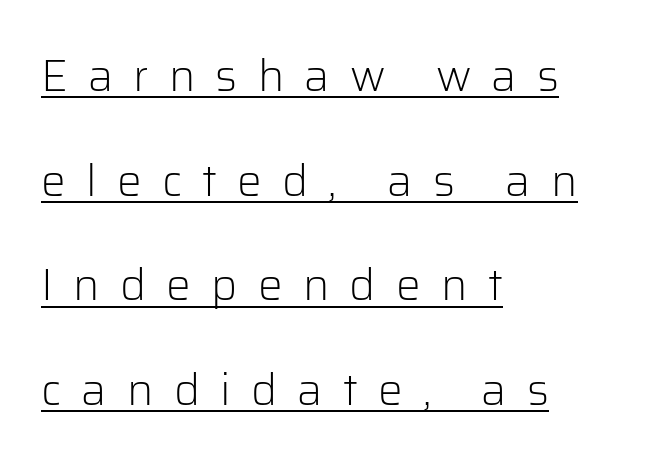
Q: Is the text bold? A: No.
Q: Is the text italic (slanted)? A: No, it is upright.
Q: Is the typeface a serif or a sans-serif typeface? A: Sans-serif.
Q: Is the text underlined? A: Yes.
Q: How is the paragraph aligned? A: Left-aligned.
Q: Is the spacing between letters normal or unusually wide? A: Unusually wide.
Q: Is the spacing between lines tight, normal or loose? A: Loose.
Q: Width (condensed, normal, or wide)? A: Normal.
Q: Stroke contrast? A: Low.
Q: x-height? A: Medium.
Q: Monospaced? A: No.
